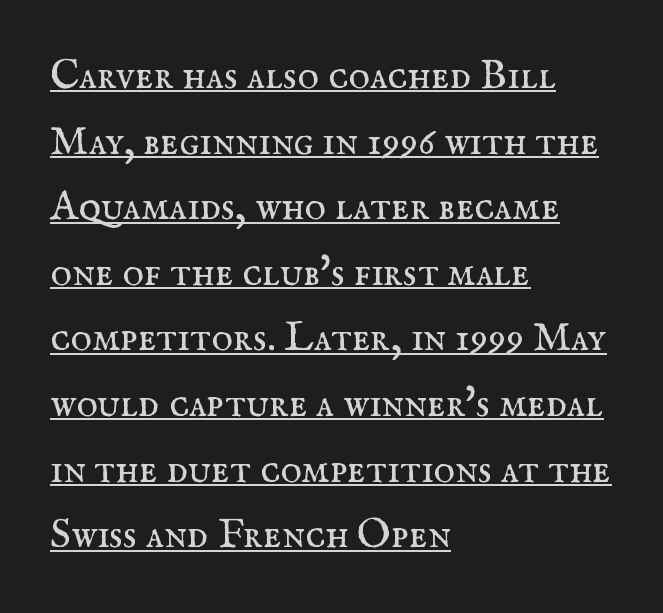
Underlining? Definitely there. Compared with a typical body face, this is equally light or lighter still. The block of text has a typical density, with ordinary space between rows. Reading down the block, your eye returns to a fixed left position each line.
